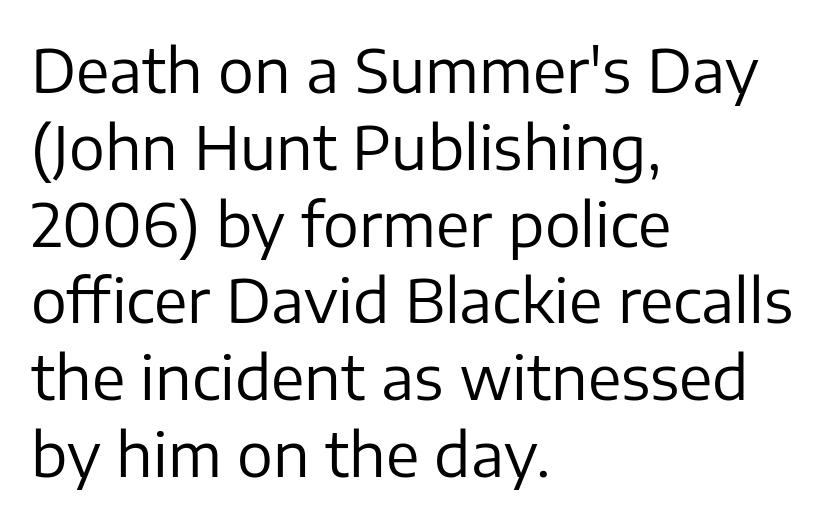
Posture: vertical. Plain, unruled lines of type. Varying glyph widths throughout — classic text-font behaviour. Bold? No — there's no thickening of the strokes. Notice how the passage keeps a crisp vertical edge on the left only. The characters display no serif detailing; their extremities are plain.
